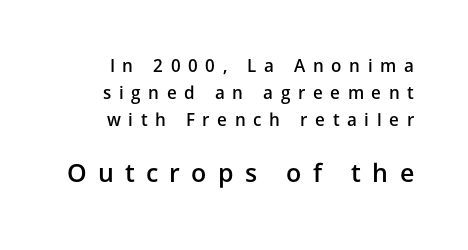
{"italic": "no", "bold": "semi", "underline": "no", "line_spacing": "normal", "line_spacing_ratio": 1.59, "letter_spacing": "wide", "letter_spacing_em": 0.45, "larger_block": "second", "size_ratio": 1.47, "glyph_px": 25}
